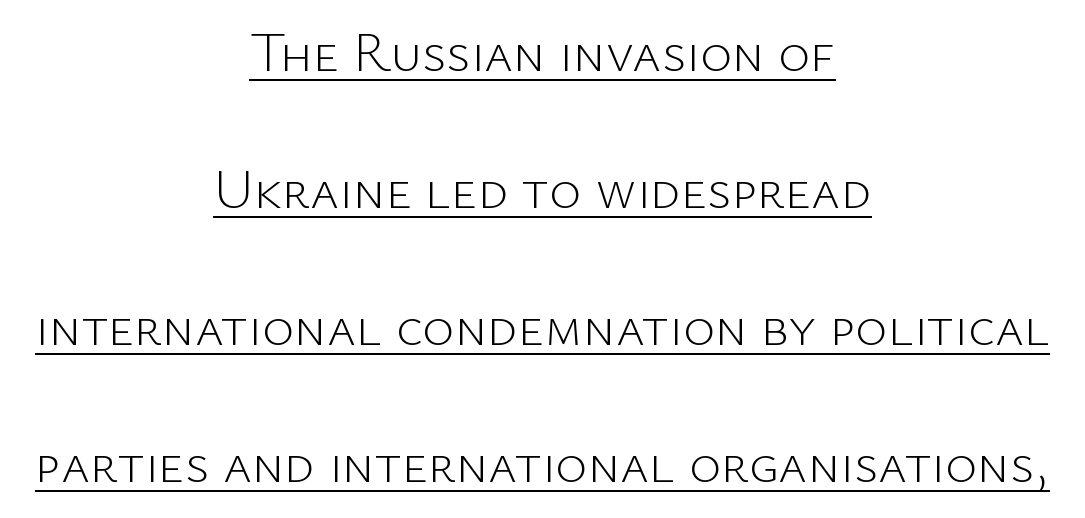
What decoration does the sample have? An underline. Looks like regular typesetting: each glyph gets only the width it needs. Unbolded letterforms with no extra heft. Students, observe: this is what heavily led, spacious text looks like.
